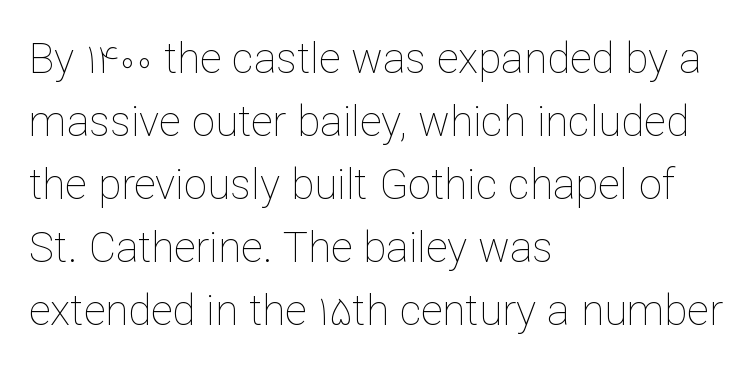
Reading down the block, your eye returns to a fixed left position each line. Compared with a typical body face, this is equally light or lighter still. Lines of text with bare space underneath. The type is set solid horizontally, with unmodified tracking. Successive baselines arrive at the customary interval. The letters stand straight up with perfectly vertical stems.
